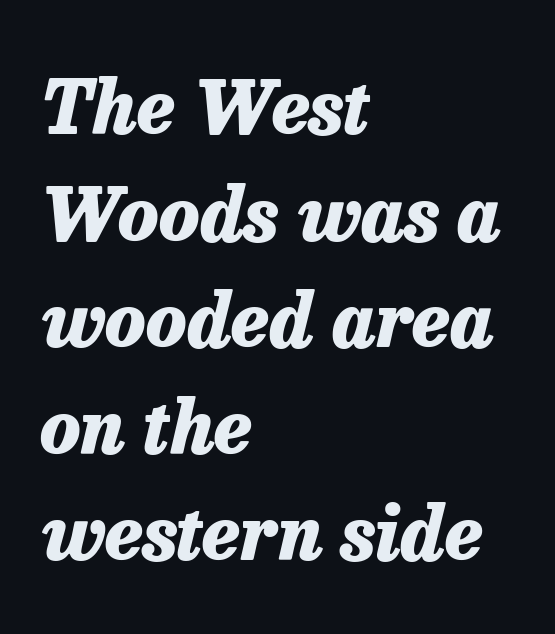
{"italic": "yes", "lean": "right", "slant_degrees": 13, "bold": "yes", "weight": "heavy", "width": "normal", "stroke_contrast": "low", "x_height": "medium", "monospaced": "no", "underline": "no", "align": "left", "line_spacing": "normal", "line_spacing_ratio": 1.44, "letter_spacing": "normal", "letter_spacing_em": 0.0, "glyph_px": 74}
